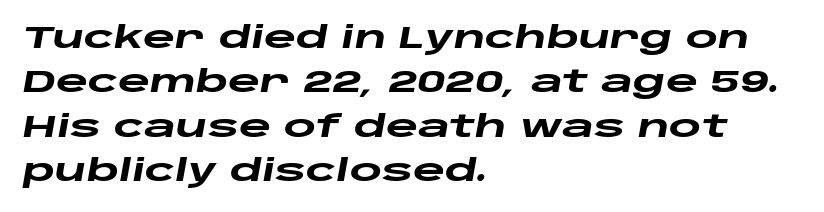
The image shows 31 px heavy, wide type, italic (leaning right); set left-aligned, normal line spacing (1.43x), normal letter spacing, not underlined; low stroke contrast and a large x-height.
